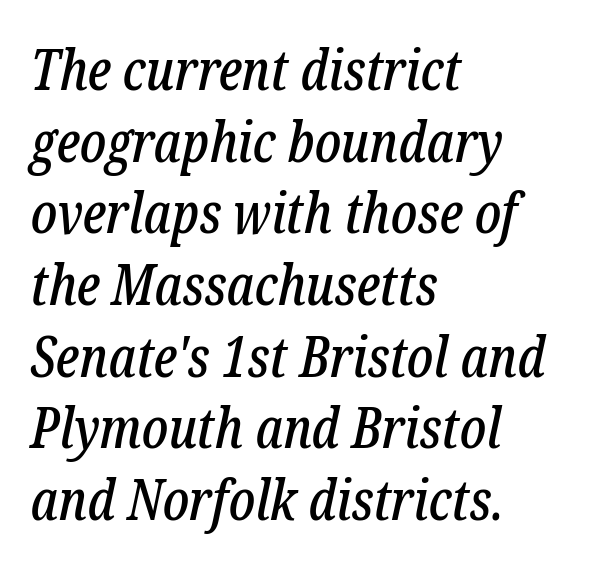
{"serif": "yes", "italic": "yes", "lean": "right", "slant_degrees": 12, "width": "condensed", "stroke_contrast": "low", "x_height": "medium", "monospaced": "no", "underline": "no", "align": "left", "line_spacing": "normal", "line_spacing_ratio": 1.28, "letter_spacing": "normal", "letter_spacing_em": 0.0, "glyph_px": 56}
